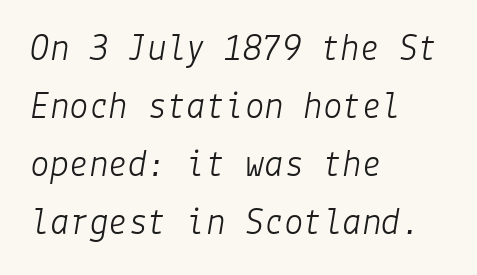
The image shows 39 px light type, italic (leaning right); set left-aligned, normal line spacing (1.49x), normal letter spacing, not underlined; low stroke contrast and a medium x-height.
